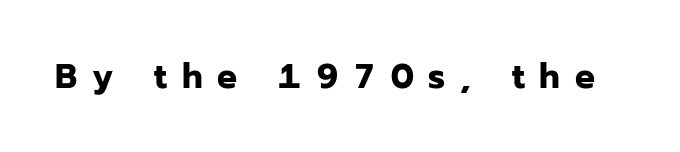
Q: Is the text bold? A: Yes.
Q: Is the text italic (slanted)? A: No, it is upright.
Q: Is the typeface a serif or a sans-serif typeface? A: Sans-serif.
Q: Is the text underlined? A: No.
Q: Is the spacing between letters normal or unusually wide? A: Unusually wide.
Q: Width (condensed, normal, or wide)? A: Normal.
Q: Stroke contrast? A: Low.
Q: x-height? A: Medium.
Q: Monospaced? A: No.
